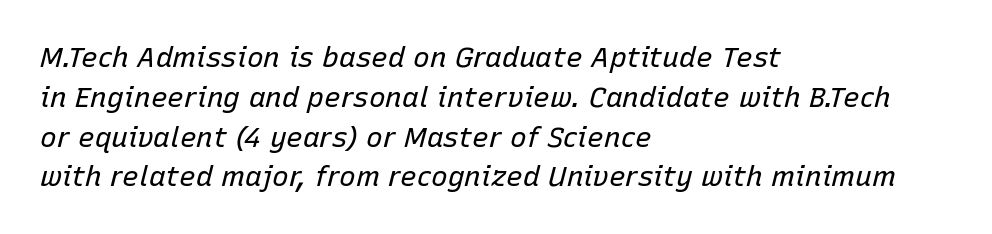
The type is set solid horizontally, with unmodified tracking. This sample is left-justified, so line endings fall wherever the words run out. Each letter keeps its own natural width here, so spacing adapts to shape. A typesetter would call this leading conventional body-copy spacing. Heft: none added — not bold. When letters slant like this, we call the style italic.
